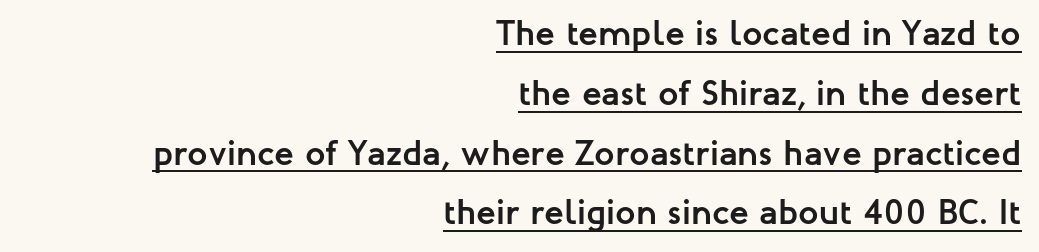
Q: Is the text bold? A: Yes.
Q: Is the text italic (slanted)? A: No, it is upright.
Q: Is the typeface a serif or a sans-serif typeface? A: Sans-serif.
Q: Is the text underlined? A: Yes.
Q: How is the paragraph aligned? A: Right-aligned.
Q: Is the spacing between letters normal or unusually wide? A: Normal.
Q: Is the spacing between lines tight, normal or loose? A: Normal.
Q: Width (condensed, normal, or wide)? A: Normal.
Q: Stroke contrast? A: Low.
Q: x-height? A: Medium.
Q: Monospaced? A: No.
